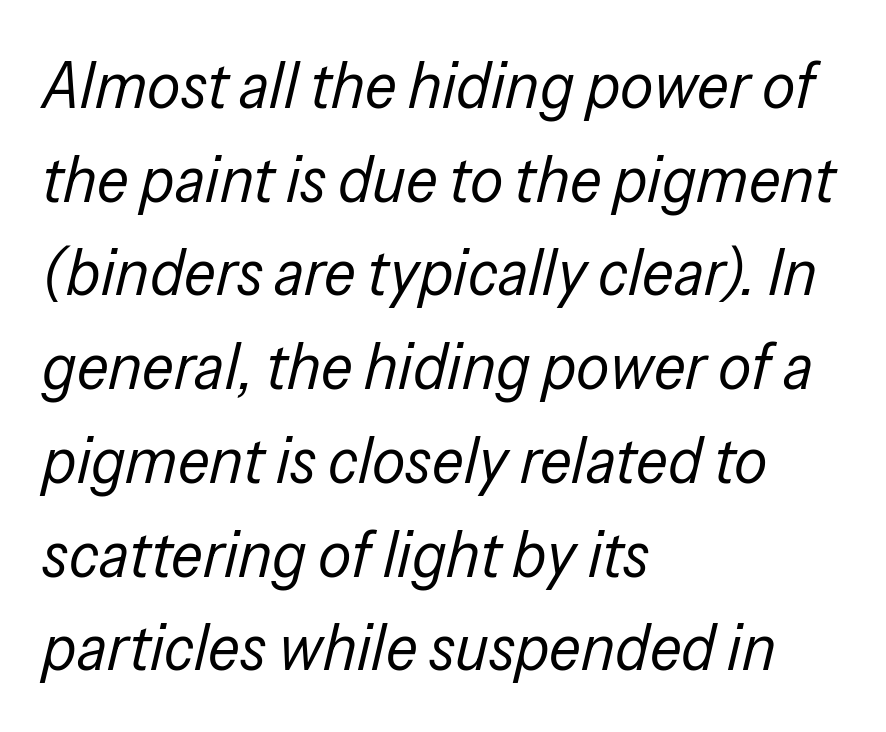
{"italic": "yes", "lean": "right", "slant_degrees": 13, "bold": "no", "weight": "regular", "width": "condensed", "stroke_contrast": "low", "x_height": "medium", "monospaced": "no", "underline": "no", "align": "left", "line_spacing": "normal", "line_spacing_ratio": 1.42, "letter_spacing": "normal", "letter_spacing_em": 0.0, "glyph_px": 66}
